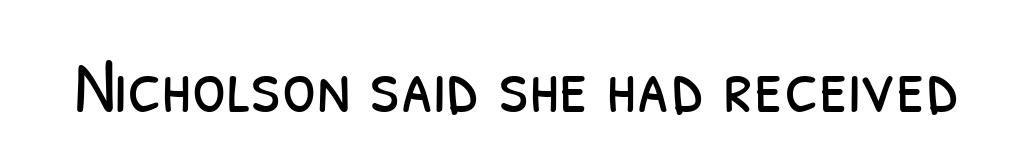
{"serif": "no", "bold": "no", "weight": "light", "width": "condensed", "stroke_contrast": "low", "x_height": "medium", "monospaced": "no", "underline": "no", "letter_spacing": "normal", "letter_spacing_em": 0.0, "glyph_px": 78}
